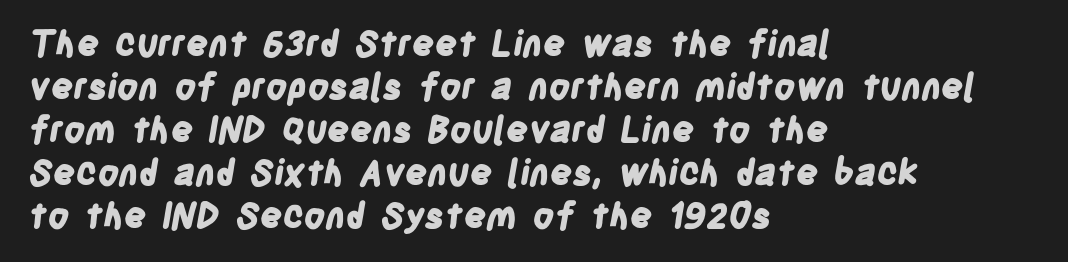
Character widths vary here, with narrow letters taking less room than wide ones. Short note: letters normally spaced. The setting favours the left margin, as ordinary paragraphs usually do. Every letter is thick-stroked: bold, no question. Stroke terminals: plain, sans-serif. Clear beneath every line of the passage.
